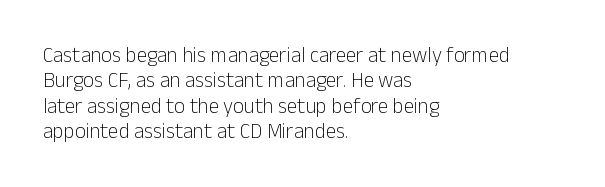
Q: Is the text bold? A: No.
Q: Is the text italic (slanted)? A: No, it is upright.
Q: Is the text underlined? A: No.
Q: How is the paragraph aligned? A: Left-aligned.
Q: Is the spacing between letters normal or unusually wide? A: Normal.
